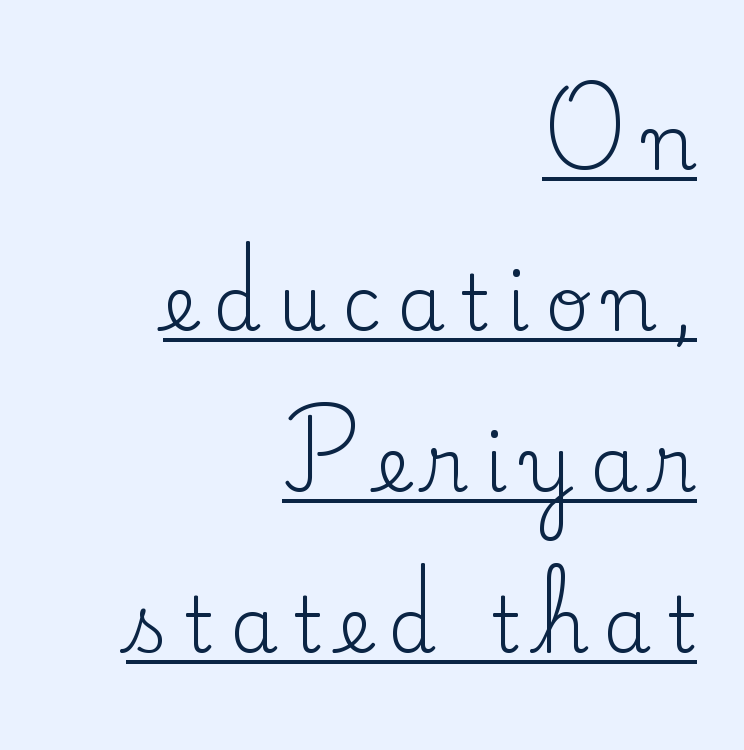
The lettering holds an erect, upright posture throughout. The vertical gap from one line to the next is large. The font is comparable to plain body text, perhaps lighter.
